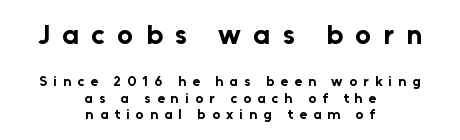
Q: Is the text bold? A: Yes.
Q: Is the text italic (slanted)? A: No, it is upright.
Q: Is the typeface a serif or a sans-serif typeface? A: Sans-serif.
Q: Is the text underlined? A: No.
Q: How is the paragraph aligned? A: Centered.
Q: Is the spacing between letters normal or unusually wide? A: Unusually wide.
Q: Which block of text is set in a larger size, the first (top) or the second (bottom)? A: The first (top) one.
Q: Width (condensed, normal, or wide)? A: Normal.
Q: Stroke contrast? A: Low.
Q: x-height? A: Medium.
Q: Monospaced? A: No.
